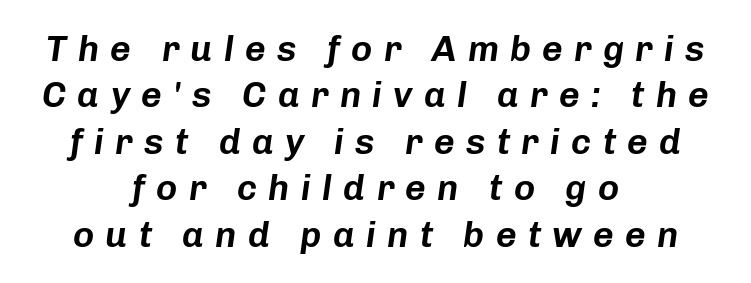
Descender tails drop into unmarked territory. The rendering uses a moderate line-height, typical for paragraphs. This sample has the flowing, uneven cadence of proportional lettering. The tracking jumps out immediately: characters are airy and widely separated. The font's italic variant was chosen for this text. Casual observation: everything's sitting right in the middle.
